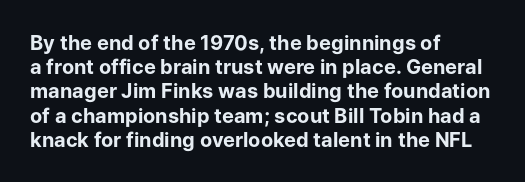
Q: Is the text bold? A: Yes.
Q: Is the text italic (slanted)? A: No, it is upright.
Q: Is the text underlined? A: No.
Q: How is the paragraph aligned? A: Left-aligned.
Q: Is the spacing between letters normal or unusually wide? A: Normal.
